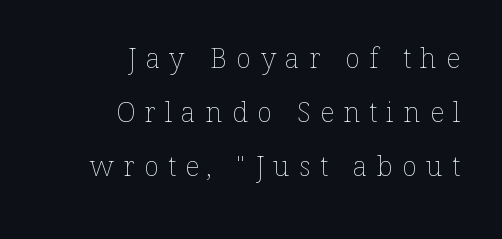
Each letter keeps its own natural width here, so spacing adapts to shape. One-word summary of the alignment: right. Widely set lines give the paragraph a tall, airy silhouette. The letters are spread apart with noticeably loose tracking. A clean baseline with only descenders dipping below it.
